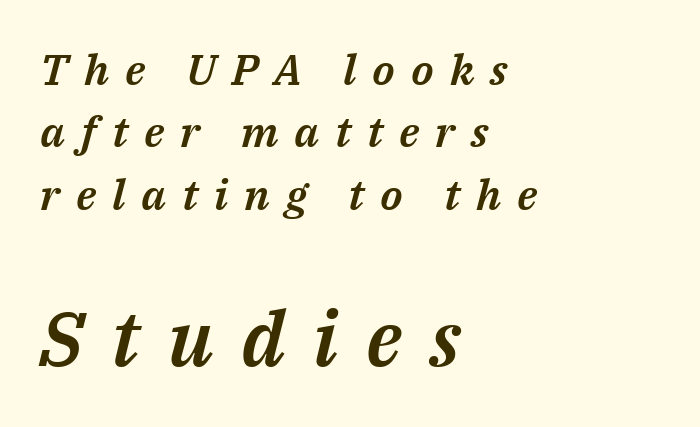
If you drew a line through each stem, it would be angled. Here the second block reads like a headline and the first like body copy. Type without underlining. Characters follow at a spacing far wider than the type designer built in. Here the designer chose a conventional face with non-uniform glyph widths.
